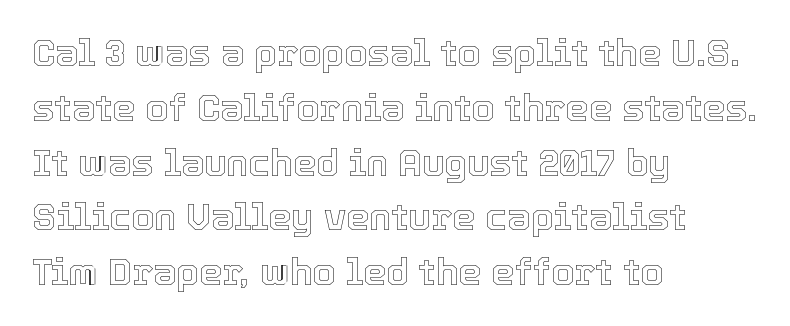
{"italic": "no", "width": "normal", "x_height": "medium", "monospaced": "no", "underline": "no", "align": "left", "line_spacing": "normal", "line_spacing_ratio": 1.48, "letter_spacing": "normal", "letter_spacing_em": 0.0, "glyph_px": 37}
